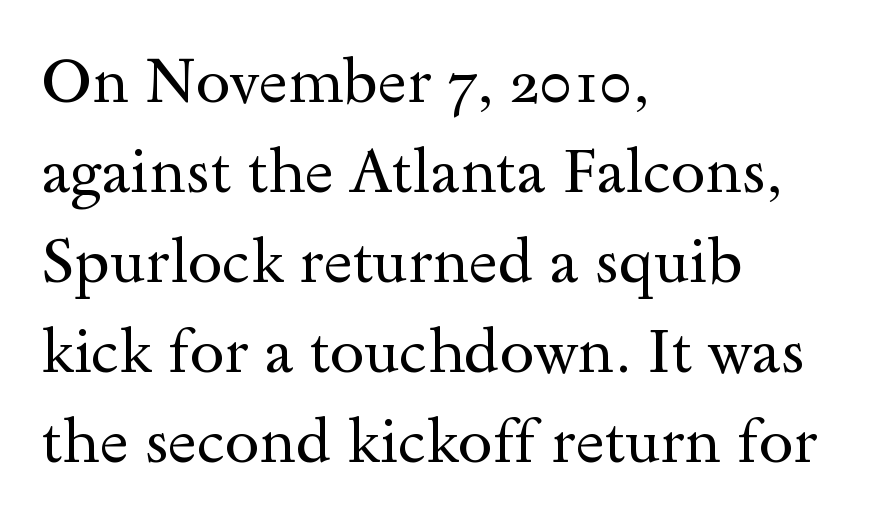
Note the varied advance widths — an 'i' is clearly narrower than an 'm'. The letters sit at their default tracking, neither squeezed nor spread. Glance below the letters and you will spot only blank space. Weight class: somewhere from thin through regular. This sample uses a serif face. The designer left line spacing at the default.
